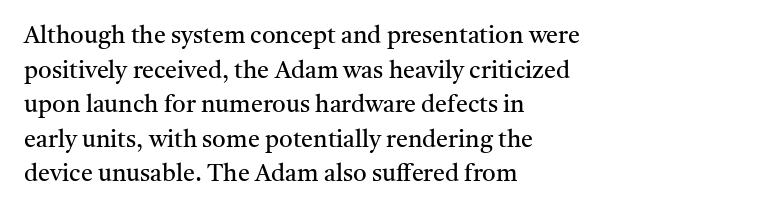
{"italic": "no", "bold": "no", "underline": "no", "align": "left", "line_spacing": "normal", "line_spacing_ratio": 1.44, "letter_spacing": "normal", "letter_spacing_em": 0.0, "glyph_px": 24}
